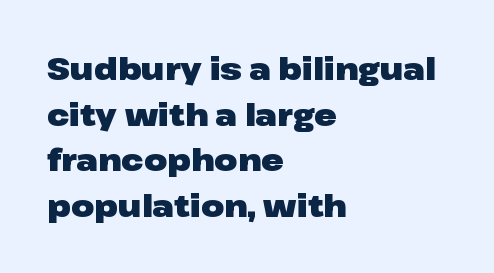
These lines keep a tight, regular rhythm from letter to letter. Nothing sits at the stroke ends, so this counts as sans-serif. The gap between lines stays unmarked. Unlike italic type, these characters show no tilt at all.
